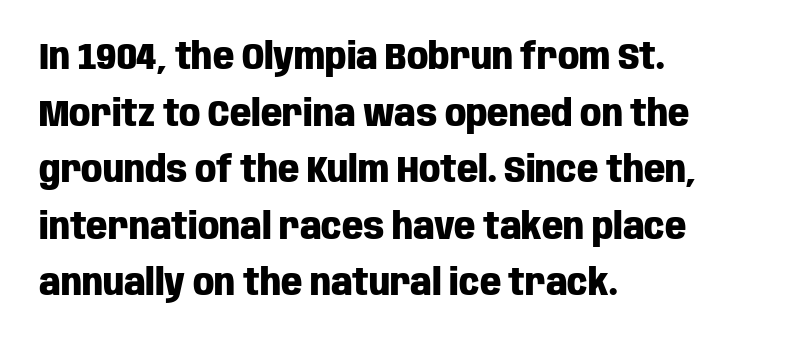
{"serif": "no", "italic": "no", "bold": "yes", "weight": "heavy", "width": "condensed", "stroke_contrast": "low", "x_height": "large", "monospaced": "no", "underline": "no", "align": "left", "line_spacing": "normal", "line_spacing_ratio": 1.53, "letter_spacing": "normal", "letter_spacing_em": 0.0, "glyph_px": 37}
